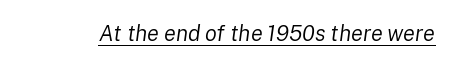
The image shows 22 px text type, italic (leaning right); set normal letter spacing, underlined.
